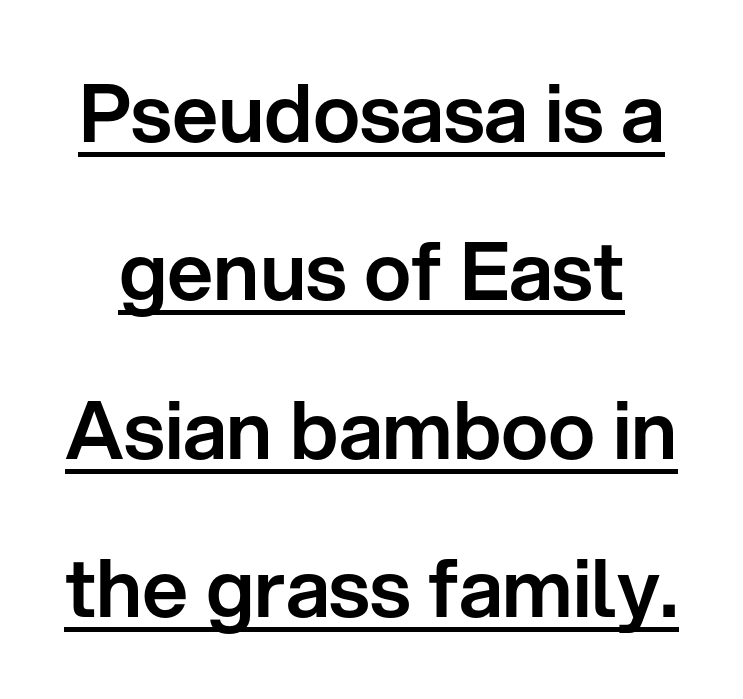
The image shows 80 px sans-serif type, upright; set loose line spacing (1.98x), normal letter spacing, underlined; low stroke contrast and a medium x-height.
